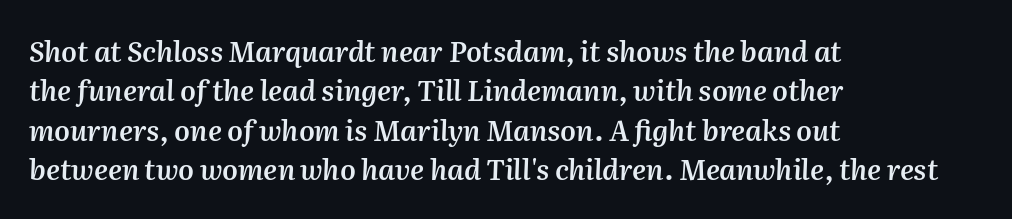
{"italic": "yes", "lean": "right", "slant_degrees": 2, "bold": "semi", "weight": "semibold", "width": "normal", "stroke_contrast": "medium", "x_height": "medium", "monospaced": "no", "underline": "no", "align": "left", "line_spacing": "normal", "line_spacing_ratio": 1.41, "letter_spacing": "normal", "letter_spacing_em": 0.0, "glyph_px": 28}
